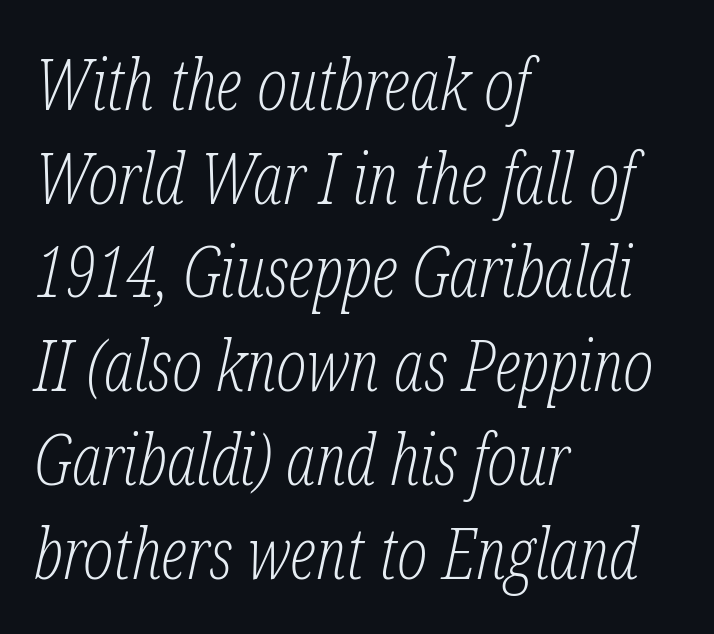
Q: Is the text bold? A: No.
Q: Is the text italic (slanted)? A: Yes, it leans right by about 12 degrees.
Q: Is the typeface a serif or a sans-serif typeface? A: Serif.
Q: Is the text underlined? A: No.
Q: How is the paragraph aligned? A: Left-aligned.
Q: Is the spacing between letters normal or unusually wide? A: Normal.
Q: Is the spacing between lines tight, normal or loose? A: Normal.
Q: Width (condensed, normal, or wide)? A: Condensed.
Q: Stroke contrast? A: Low.
Q: x-height? A: Medium.
Q: Monospaced? A: No.
